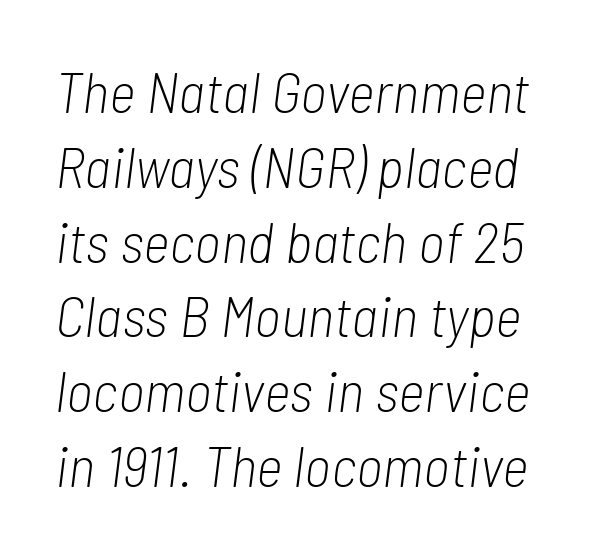
The image shows 58 px light, condensed type, italic (leaning right); set normal line spacing (1.29x), normal letter spacing, not underlined; low stroke contrast and a medium x-height.
